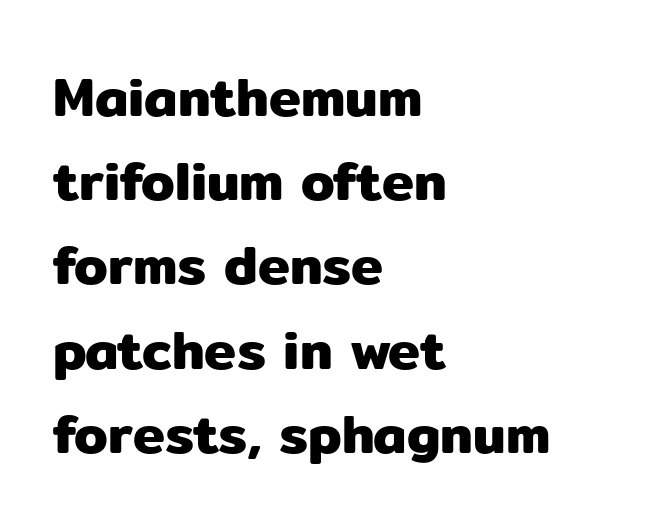
{"serif": "no", "italic": "no", "width": "normal", "stroke_contrast": "low", "x_height": "medium", "monospaced": "no", "underline": "no", "align": "left", "line_spacing": "normal", "line_spacing_ratio": 1.56, "letter_spacing": "normal", "letter_spacing_em": 0.0, "glyph_px": 54}
